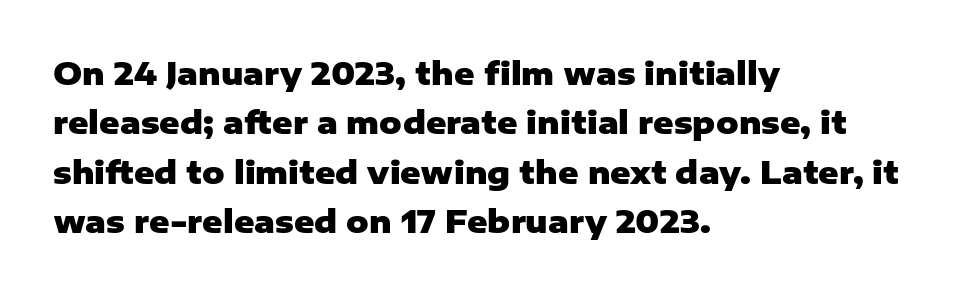
Q: Is the text bold? A: Yes.
Q: Is the text italic (slanted)? A: No, it is upright.
Q: Is the typeface a serif or a sans-serif typeface? A: Sans-serif.
Q: Is the text underlined? A: No.
Q: How is the paragraph aligned? A: Left-aligned.
Q: Is the spacing between letters normal or unusually wide? A: Normal.
Q: Is the spacing between lines tight, normal or loose? A: Normal.
Q: Width (condensed, normal, or wide)? A: Normal.
Q: Stroke contrast? A: Low.
Q: x-height? A: Medium.
Q: Monospaced? A: No.
